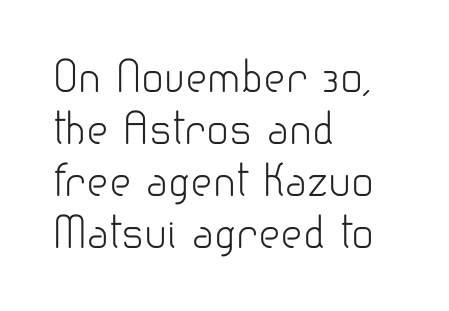
Q: Is the text bold? A: No.
Q: Is the text italic (slanted)? A: No, it is upright.
Q: Is the typeface a serif or a sans-serif typeface? A: Sans-serif.
Q: Is the text underlined? A: No.
Q: How is the paragraph aligned? A: Left-aligned.
Q: Is the spacing between letters normal or unusually wide? A: Normal.
Q: Width (condensed, normal, or wide)? A: Normal.
Q: Stroke contrast? A: Low.
Q: x-height? A: Small.
Q: Monospaced? A: No.
